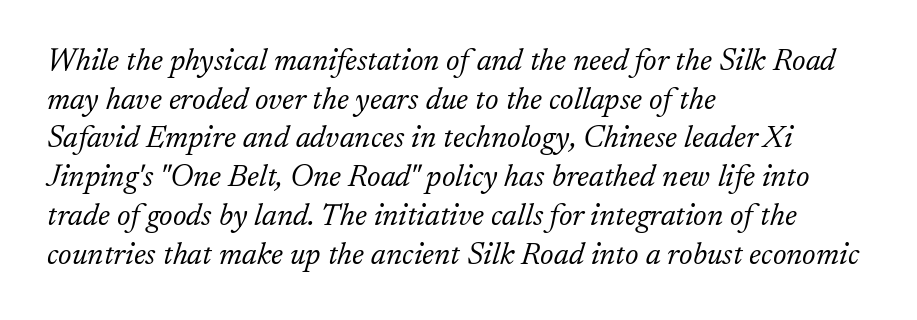
Q: Is the text bold? A: No.
Q: Is the text italic (slanted)? A: Yes, it leans right by about 17 degrees.
Q: Is the typeface a serif or a sans-serif typeface? A: Serif.
Q: Is the text underlined? A: No.
Q: How is the paragraph aligned? A: Left-aligned.
Q: Is the spacing between letters normal or unusually wide? A: Normal.
Q: Is the spacing between lines tight, normal or loose? A: Normal.
Q: Width (condensed, normal, or wide)? A: Normal.
Q: Stroke contrast? A: Low.
Q: x-height? A: Small.
Q: Monospaced? A: No.
